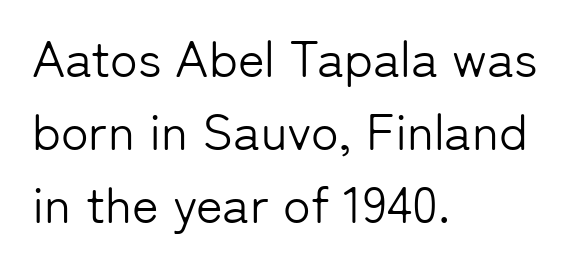
Q: Is the text bold? A: No.
Q: Is the text italic (slanted)? A: No, it is upright.
Q: Is the typeface a serif or a sans-serif typeface? A: Sans-serif.
Q: Is the text underlined? A: No.
Q: How is the paragraph aligned? A: Left-aligned.
Q: Is the spacing between letters normal or unusually wide? A: Normal.
Q: Is the spacing between lines tight, normal or loose? A: Normal.
Q: Width (condensed, normal, or wide)? A: Normal.
Q: Stroke contrast? A: Low.
Q: x-height? A: Medium.
Q: Monospaced? A: No.
